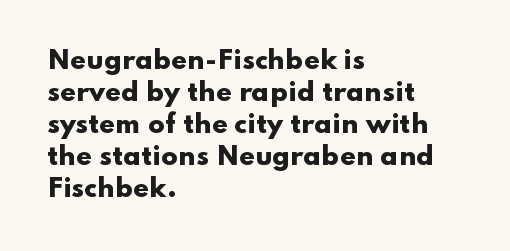
The image shows 25 px bold type, upright; set left-aligned, normal line spacing (1.28x), normal letter spacing, not underlined.
